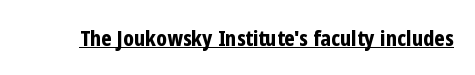
The face used here is rendered with its standard letterfit. These lines were composed using upright roman letters. Strokes here are thick enough to call this a true bold. Is there an underline? Yes — a line sits under the letters.
